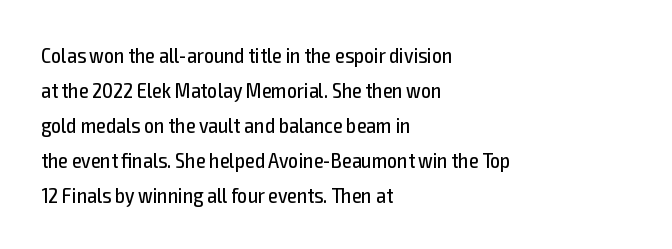
Q: Is the text bold? A: No.
Q: Is the text italic (slanted)? A: No, it is upright.
Q: Is the text underlined? A: No.
Q: How is the paragraph aligned? A: Left-aligned.
Q: Is the spacing between letters normal or unusually wide? A: Normal.
Q: Is the spacing between lines tight, normal or loose? A: Normal.
